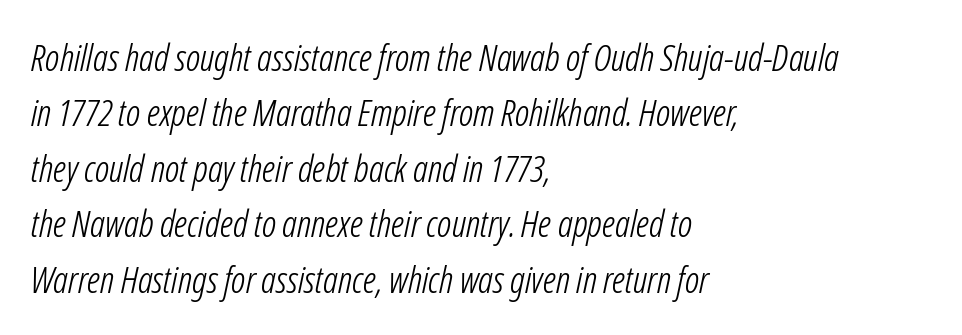
{"italic": "yes", "lean": "right", "slant_degrees": 12, "bold": "no", "weight": "light", "width": "condensed", "stroke_contrast": "low", "x_height": "medium", "monospaced": "no", "underline": "no", "align": "left", "line_spacing": "normal", "line_spacing_ratio": 1.5, "letter_spacing": "normal", "letter_spacing_em": 0.0, "glyph_px": 37}
